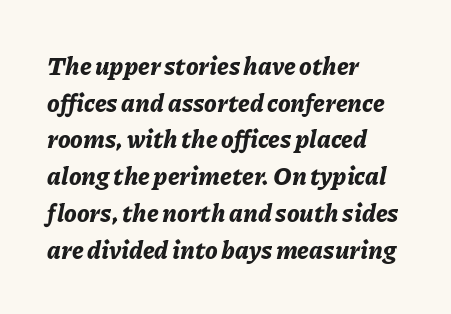
The text carries the slant typical of an italic or oblique font. The face used here is rendered with its standard letterfit. The gap between lines stays unmarked. The text block is weighted toward the left margin, trailing off unevenly rightward. Weight check: bold — yes, fully. Honestly, the row spacing looks completely unremarkable.
